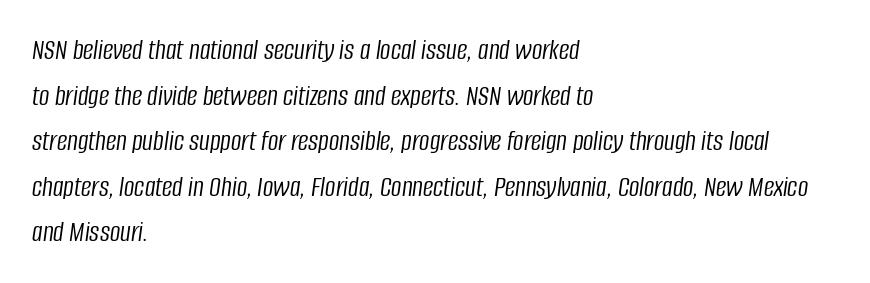
You could not count columns in this text — the font is proportionally spaced. Students, observe: this is what conventionally led text looks like. Tall strokes in this sample are angled rather than plumb. Unmarked baselines from the first word to the last.
